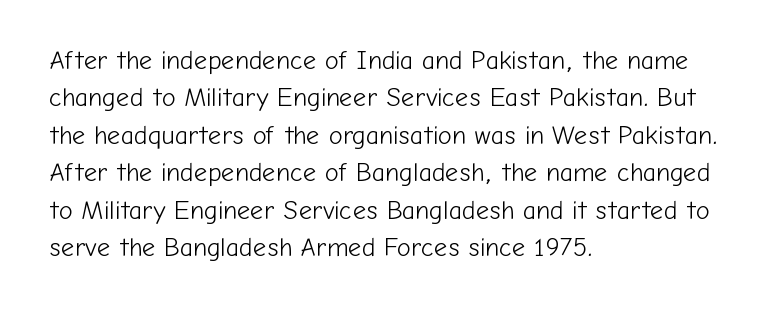
{"italic": "no", "bold": "no", "underline": "no", "align": "left", "line_spacing": "normal", "line_spacing_ratio": 1.44, "letter_spacing": "normal", "letter_spacing_em": 0.0, "glyph_px": 26}
